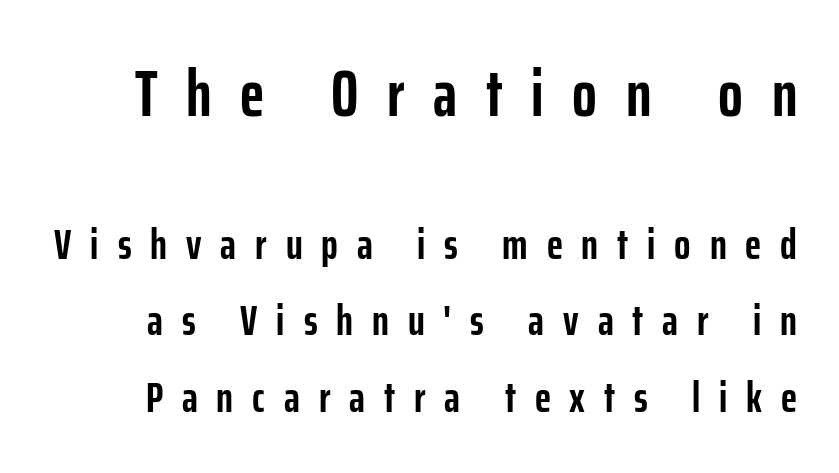
The image shows 65 px semibold, condensed sans-serif type, upright; set line spacing 1.78x, unusually wide letter spacing (+0.44 em), not underlined; the first (top) block is 1.51x larger; low stroke contrast and a medium x-height.
